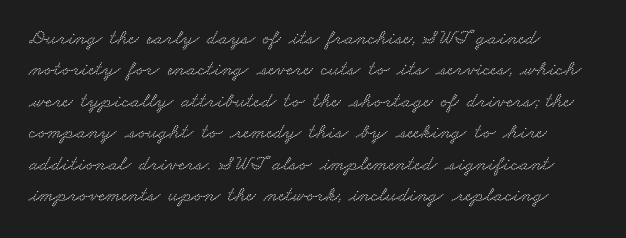
The image shows 21 px text type; set normal line spacing (1.5x), normal letter spacing, not underlined.
